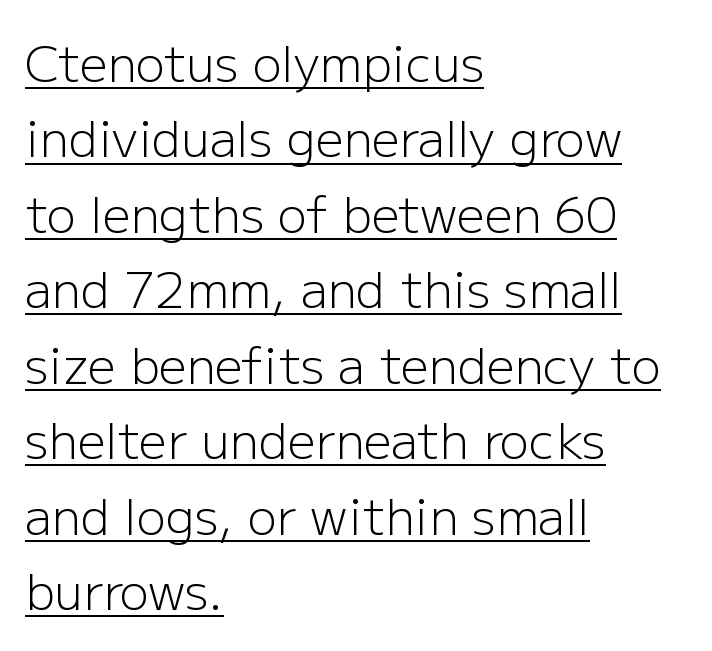
Are there feet on the stems? There aren't — it's a sans. This rendering leaves character spacing at its baseline value. The space between consecutive lines is moderate. Decoration check: the copy is underlined.
